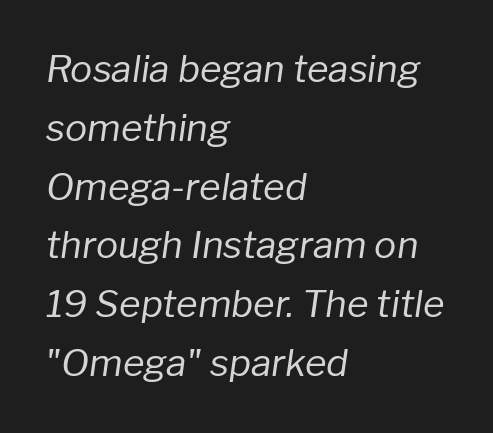
Q: Is the text bold? A: No.
Q: Is the text italic (slanted)? A: Yes, it leans right by about 8 degrees.
Q: Is the text underlined? A: No.
Q: How is the paragraph aligned? A: Left-aligned.
Q: Is the spacing between letters normal or unusually wide? A: Normal.
Q: Is the spacing between lines tight, normal or loose? A: Normal.
Q: Width (condensed, normal, or wide)? A: Normal.
Q: Stroke contrast? A: Low.
Q: x-height? A: Medium.
Q: Monospaced? A: No.
